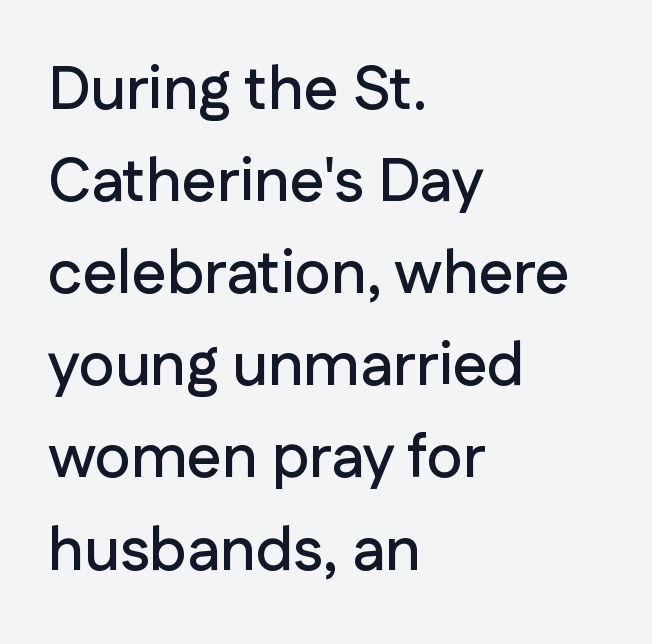
{"serif": "no", "italic": "no", "width": "normal", "stroke_contrast": "low", "x_height": "medium", "monospaced": "no", "underline": "no", "align": "left", "line_spacing": "normal", "line_spacing_ratio": 1.51, "letter_spacing": "normal", "letter_spacing_em": 0.0, "glyph_px": 61}
